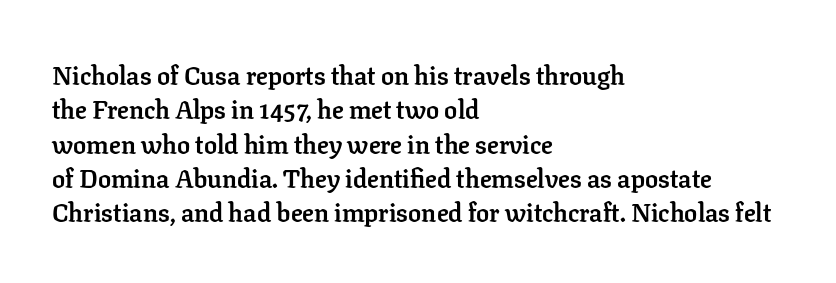
Words appear dense and cohesive because spacing is normal. Typeset ragged right — the left edge is the straight one. This sample keeps an unexceptional amount of space between lines. A clean baseline with only descenders dipping below it. Notice how thick the strokes are: this is what a full bold looks like. This is the regular roman posture of the typeface.
